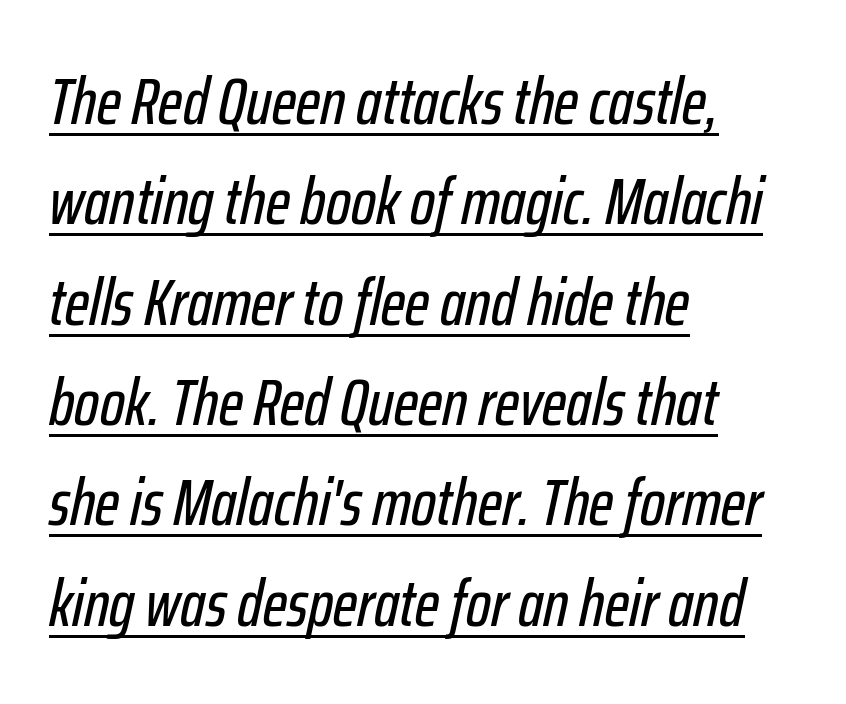
The image shows 66 px condensed type, italic (leaning right); set left-aligned, normal line spacing (1.52x), normal letter spacing, underlined; low stroke contrast and a medium x-height.
